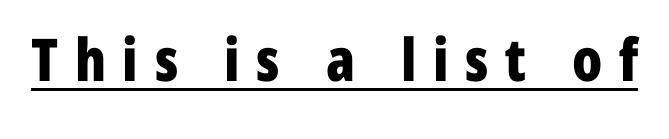
{"serif": "no", "italic": "no", "bold": "yes", "weight": "bold", "width": "condensed", "stroke_contrast": "low", "x_height": "medium", "monospaced": "no", "underline": "yes", "letter_spacing": "wide", "letter_spacing_em": 0.28, "glyph_px": 59}
